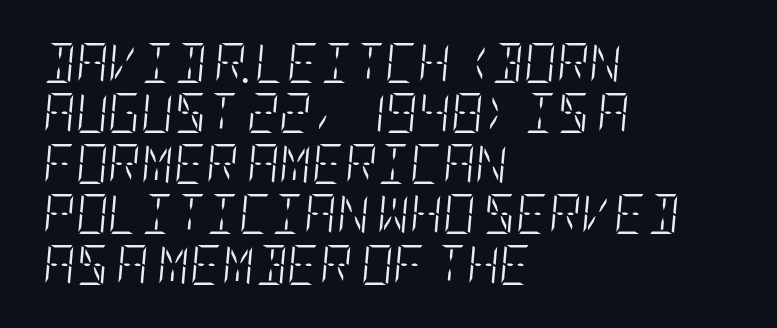
Q: Is the text bold? A: No.
Q: Is the text italic (slanted)? A: Yes, it leans right by about 5 degrees.
Q: Is the text underlined? A: No.
Q: How is the paragraph aligned? A: Left-aligned.
Q: Is the spacing between letters normal or unusually wide? A: Normal.
Q: Is the spacing between lines tight, normal or loose? A: Normal.
Q: Width (condensed, normal, or wide)? A: Condensed.
Q: Stroke contrast? A: Low.
Q: x-height? A: Large.
